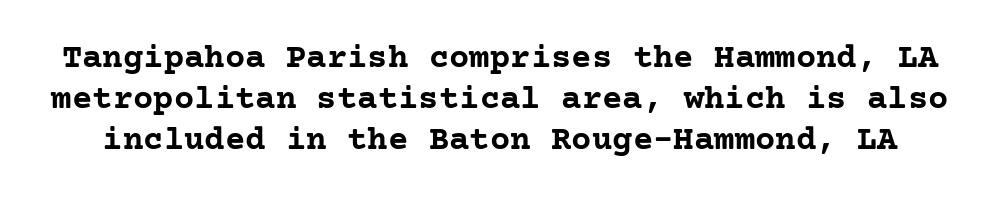
The image shows 34 px semibold serif type, upright; set line spacing 1.2x, normal letter spacing, not underlined; low stroke contrast and a medium x-height.
